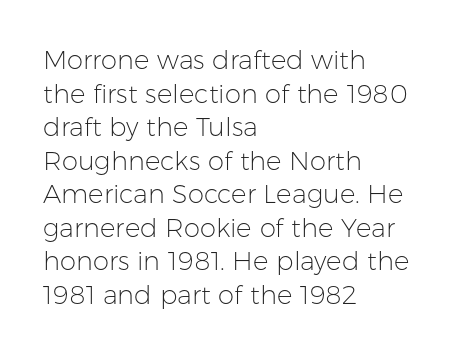
Q: Is the text bold? A: No.
Q: Is the text italic (slanted)? A: No, it is upright.
Q: Is the text underlined? A: No.
Q: How is the paragraph aligned? A: Left-aligned.
Q: Is the spacing between letters normal or unusually wide? A: Normal.
Q: Is the spacing between lines tight, normal or loose? A: Normal.
